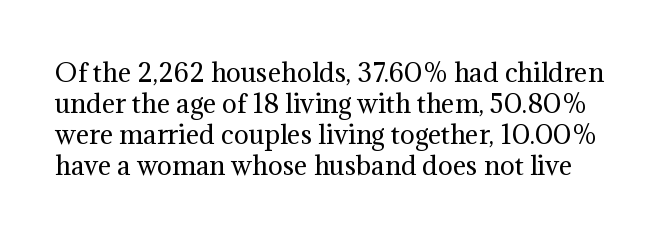
{"italic": "no", "bold": "no", "underline": "no", "line_spacing_ratio": 1.24, "letter_spacing": "normal", "letter_spacing_em": 0.0, "glyph_px": 25}
